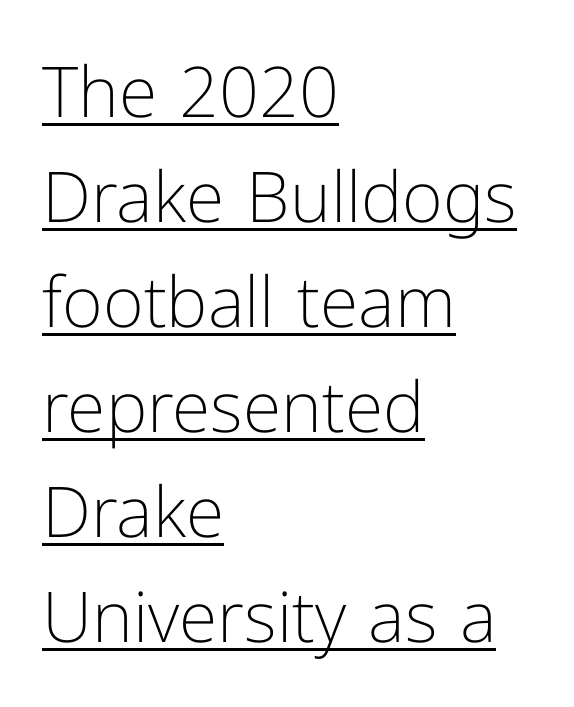
The image shows 70 px light sans-serif type, upright; set left-aligned, normal line spacing (1.5x), normal letter spacing, underlined; low stroke contrast and a medium x-height.
